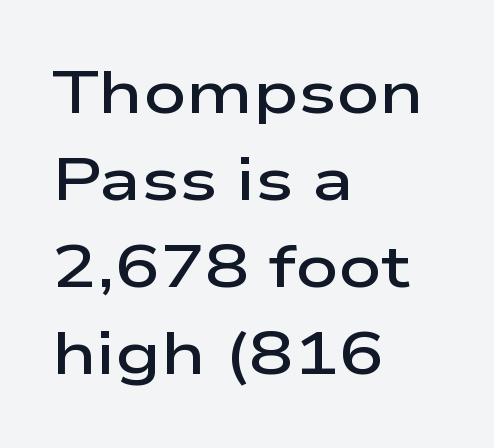
{"serif": "no", "italic": "no", "bold": "semi", "weight": "semibold", "width": "wide", "stroke_contrast": "low", "x_height": "medium", "monospaced": "no", "underline": "no", "align": "left", "line_spacing": "normal", "line_spacing_ratio": 1.45, "letter_spacing": "normal", "letter_spacing_em": 0.0, "glyph_px": 60}
